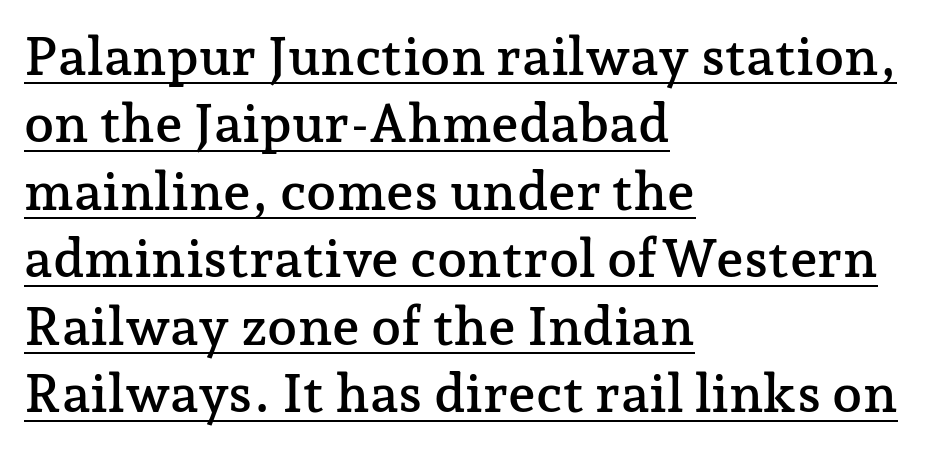
The image shows 54 px serif type, upright; set left-aligned, normal line spacing (1.25x), normal letter spacing, underlined; low stroke contrast and a medium x-height.
